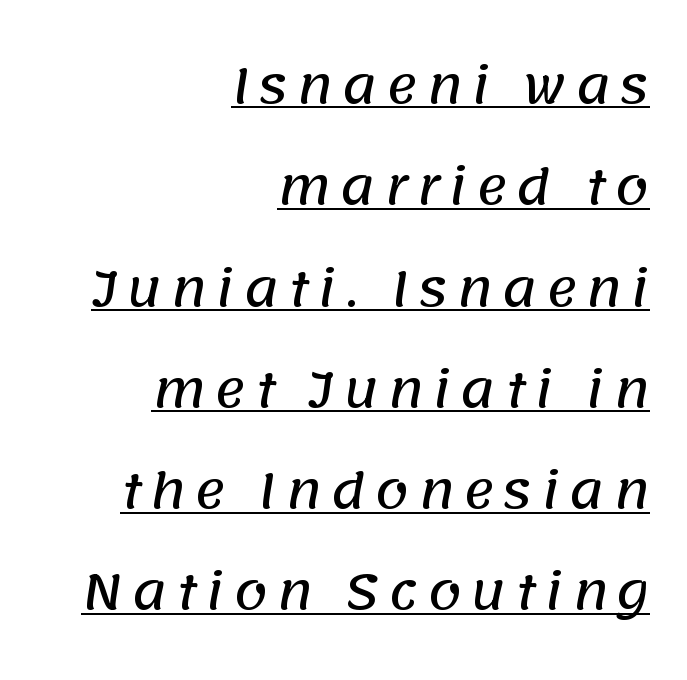
Q: Is the typeface a serif or a sans-serif typeface? A: Sans-serif.
Q: Is the text underlined? A: Yes.
Q: How is the paragraph aligned? A: Right-aligned.
Q: Is the spacing between lines tight, normal or loose? A: Loose.
Q: Width (condensed, normal, or wide)? A: Normal.
Q: Stroke contrast? A: Low.
Q: x-height? A: Large.
Q: Monospaced? A: No.
